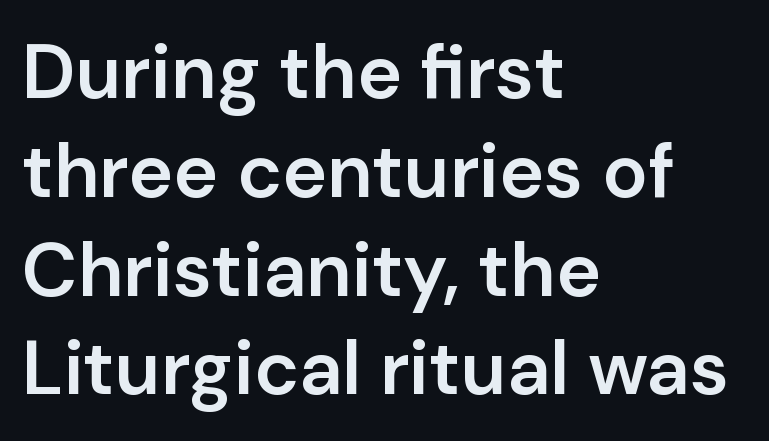
Horizontal alignment here is leftward, the default for most running prose. As a designer I'd log this as weight 600, semibold. The vertical gap from one line to the next is medium. The letters sit at their default tracking, neither squeezed nor spread. Look at the bottom of the vertical strokes: they stop flat, with no serifs. Do the characters align in a grid? No, the font is proportional.
